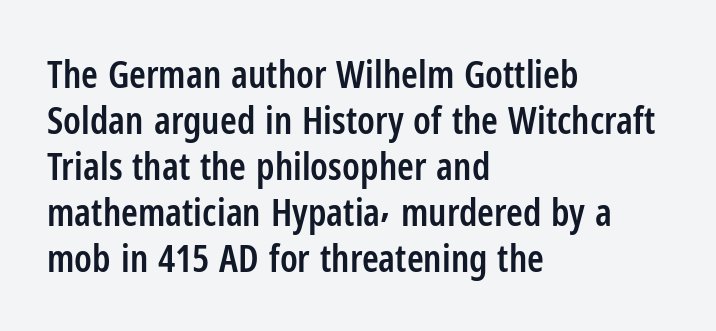
The image shows 38 px semibold, condensed sans-serif type, upright; set left-aligned, line spacing 1.21x, normal letter spacing, not underlined; low stroke contrast and a medium x-height.
